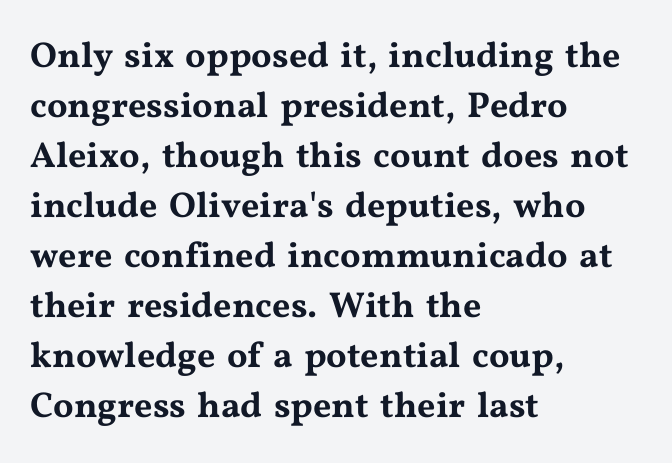
The image shows 36 px wide serif type, upright; set left-aligned, normal line spacing (1.39x), normal letter spacing, not underlined; medium stroke contrast and a medium x-height.
